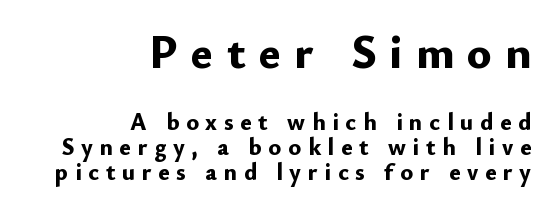
Decoration check: the copy has no underline. Spacing between characters has been opened up far beyond the box default. Summary of weight: heavy, a full bold. These lines were composed using upright roman letters. If you squint, the top block still reads clearly — it's the larger of the two.
